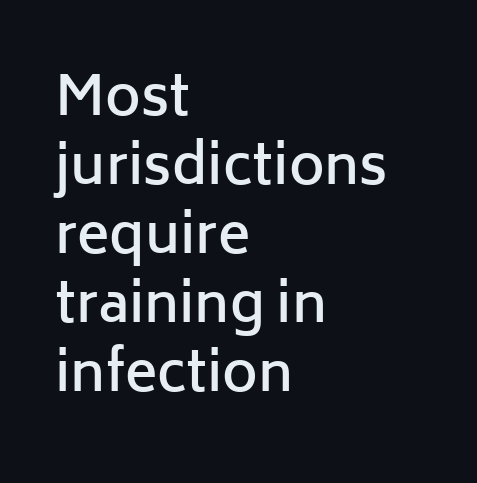
The rows are spaced the way most documents space them. Every character sits straight up, as roman type does. The letters carry no serifs — their stems end cleanly without finishing strokes. Character widths vary here, with narrow letters taking less room than wide ones.
